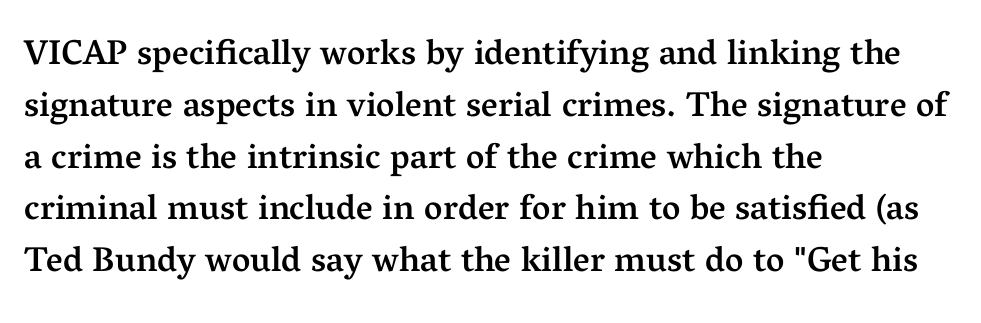
The image shows 35 px semibold serif type, upright; set left-aligned, normal line spacing (1.48x), normal letter spacing, not underlined; medium stroke contrast and a medium x-height.
